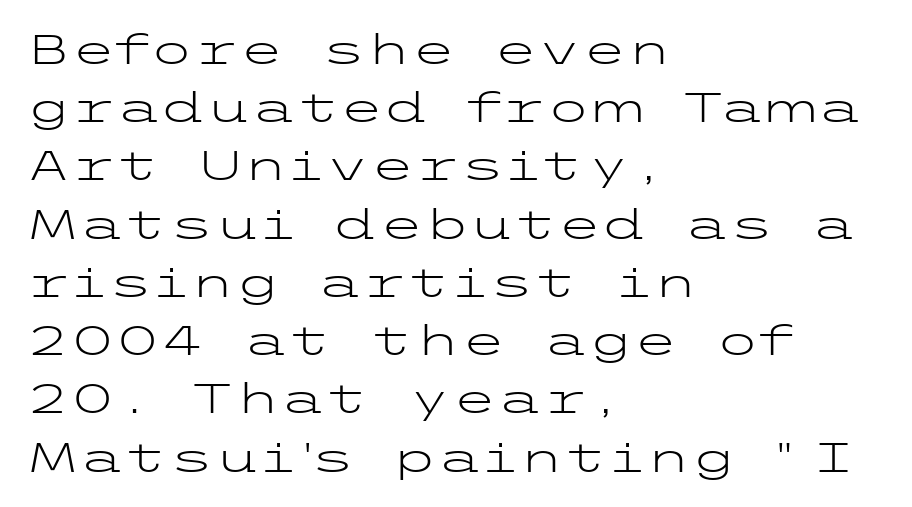
Evenly set lines give the paragraph a standard silhouette. The letters sit at their default tracking, neither squeezed nor spread. Posture: straight, roman, zero tilt. Note: no serifs on the glyphs. Clear beneath every line of the passage. This reads as an unemphasized weight, regular at the heaviest.
